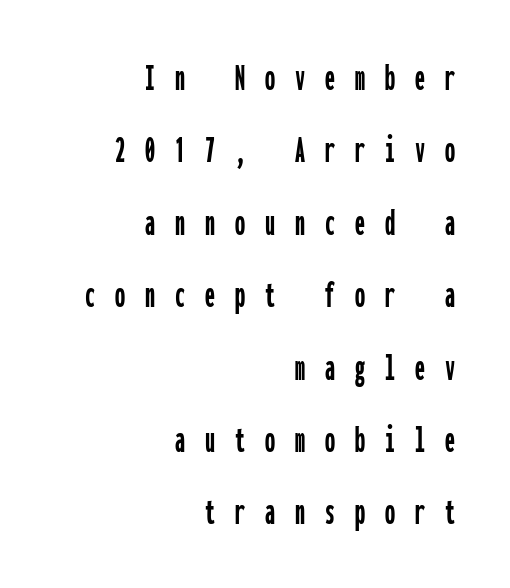
The image shows 40 px condensed sans-serif type, upright, monospaced; set right-aligned, line spacing 1.81x, unusually wide letter spacing (+0.5 em), not underlined; low stroke contrast and a medium x-height.
